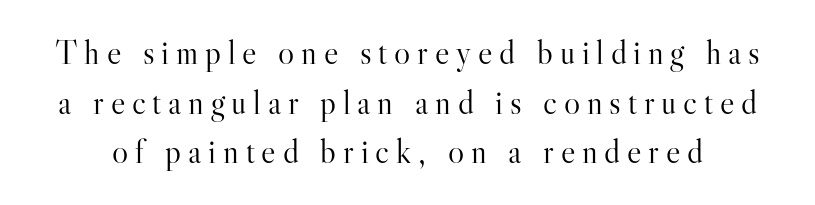
Q: Is the text bold? A: No.
Q: Is the text italic (slanted)? A: No, it is upright.
Q: Is the typeface a serif or a sans-serif typeface? A: Serif.
Q: Is the text underlined? A: No.
Q: Is the spacing between letters normal or unusually wide? A: Unusually wide.
Q: Is the spacing between lines tight, normal or loose? A: Normal.
Q: Width (condensed, normal, or wide)? A: Normal.
Q: Stroke contrast? A: High.
Q: x-height? A: Small.
Q: Monospaced? A: No.
